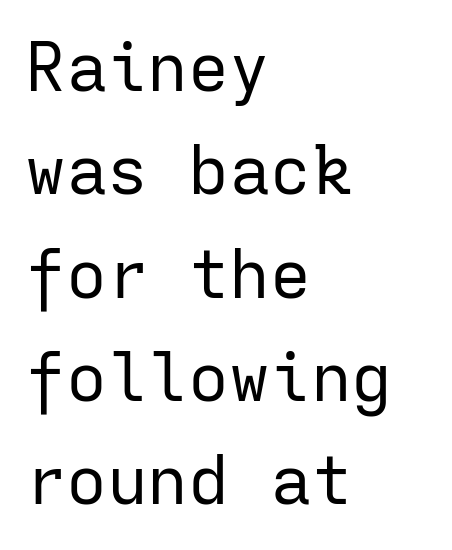
The image shows 68 px regular-weight sans-serif type, upright, monospaced; set left-aligned, normal line spacing (1.52x), normal letter spacing, not underlined; low stroke contrast and a medium x-height.
